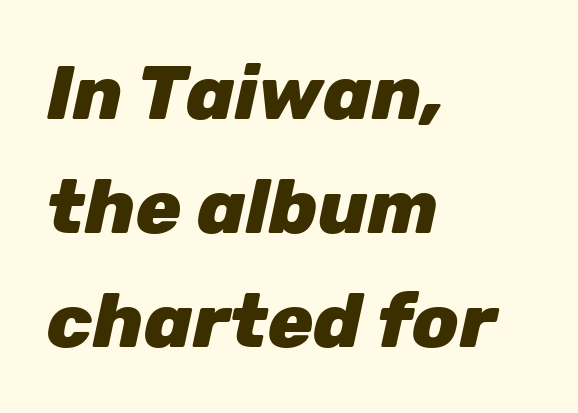
Q: Is the text bold? A: Yes.
Q: Is the text italic (slanted)? A: Yes, it leans right by about 12 degrees.
Q: Is the text underlined? A: No.
Q: How is the paragraph aligned? A: Left-aligned.
Q: Is the spacing between letters normal or unusually wide? A: Normal.
Q: Is the spacing between lines tight, normal or loose? A: Normal.
Q: Width (condensed, normal, or wide)? A: Normal.
Q: Stroke contrast? A: Low.
Q: x-height? A: Medium.
Q: Monospaced? A: No.
